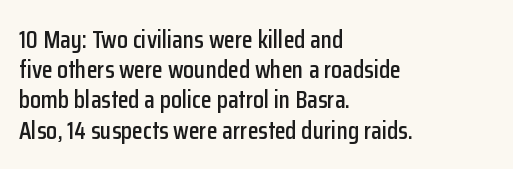
Q: Is the text italic (slanted)? A: No, it is upright.
Q: Is the text underlined? A: No.
Q: How is the paragraph aligned? A: Left-aligned.
Q: Is the spacing between letters normal or unusually wide? A: Normal.
